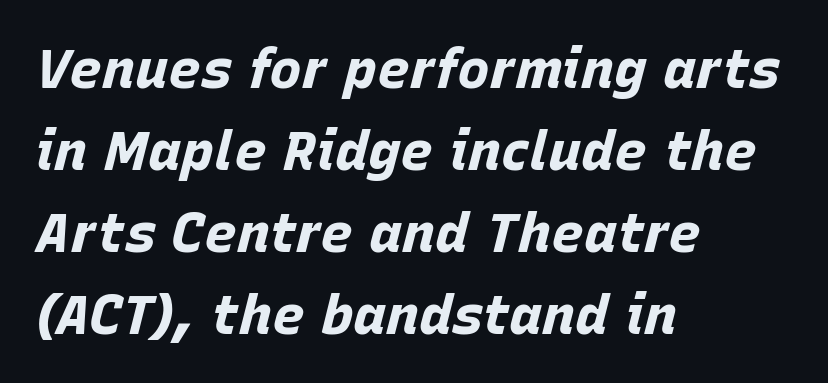
The image shows 55 px bold type, italic (leaning right); set left-aligned, normal line spacing (1.49x), normal letter spacing, not underlined; low stroke contrast and a large x-height.
